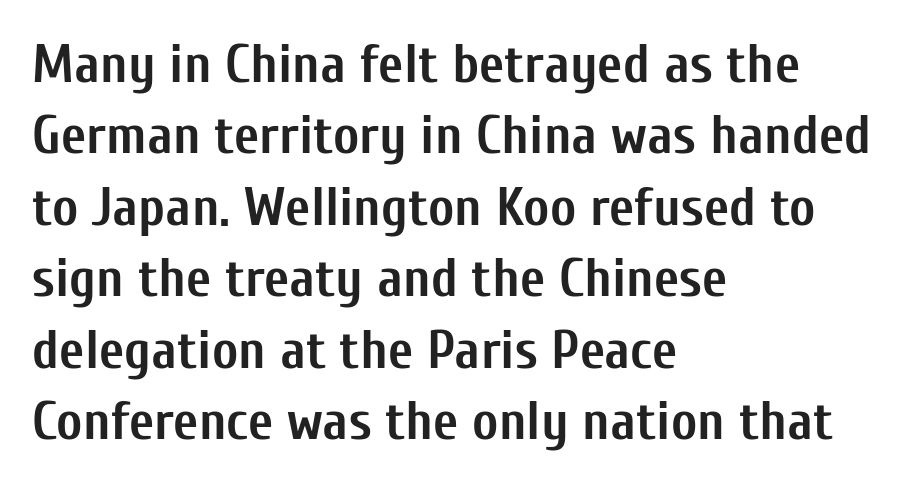
The rendering anchors every line to the left-hand side. The passage shown has conventional tracking throughout. Characters remain perfectly vertical along every line. Letters rest on an invisible, unmarked baseline. Do the characters align in a grid? No, the font is proportional. In terms of weight, the rendering is a true, heavy bold.
